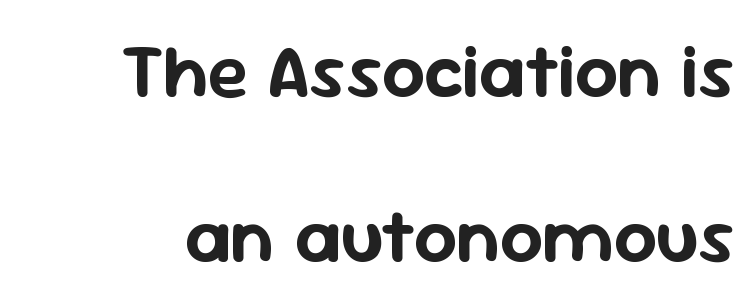
This sample has the flowing, uneven cadence of proportional lettering. Posture: vertical. Reading down the column, the eye jumps a long way to each next line. The area under the type is left untouched. The rendering keeps characters at their native spacing.
